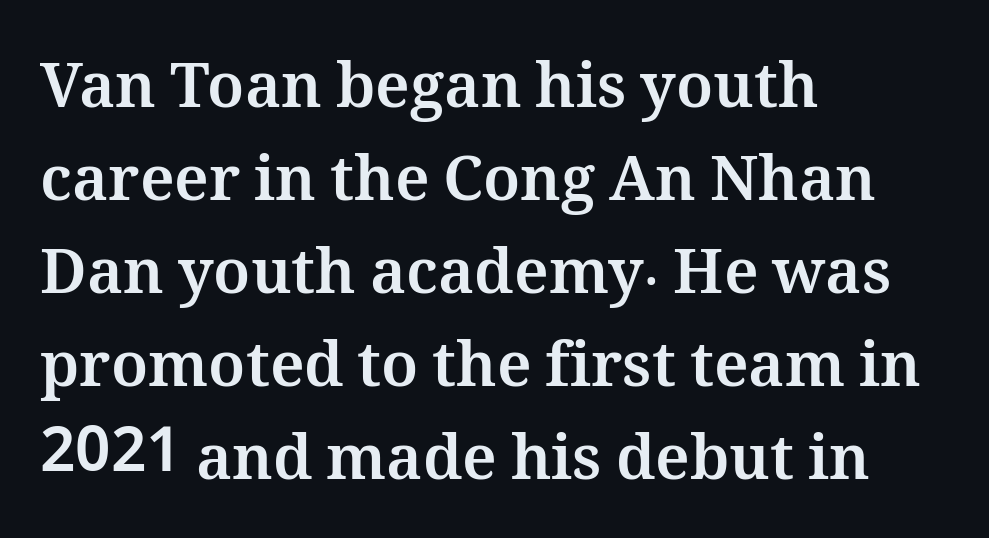
The image shows 62 px bold type, upright; set left-aligned, normal line spacing (1.5x), normal letter spacing, not underlined; medium stroke contrast and a medium x-height.
